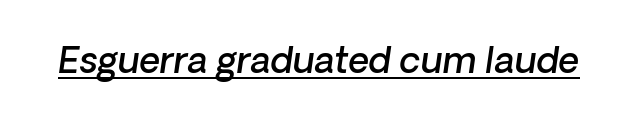
Q: Is the text bold? A: Semi-bold.
Q: Is the typeface a serif or a sans-serif typeface? A: Sans-serif.
Q: Is the text underlined? A: Yes.
Q: Is the spacing between letters normal or unusually wide? A: Normal.
Q: Width (condensed, normal, or wide)? A: Normal.
Q: Stroke contrast? A: Low.
Q: x-height? A: Medium.
Q: Monospaced? A: No.
